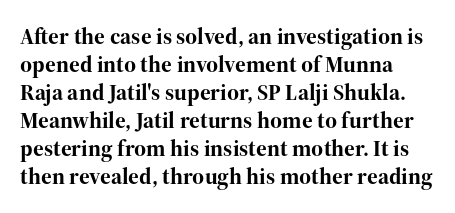
The image shows 23 px bold type, upright; set left-aligned, line spacing 1.22x, normal letter spacing, not underlined.
